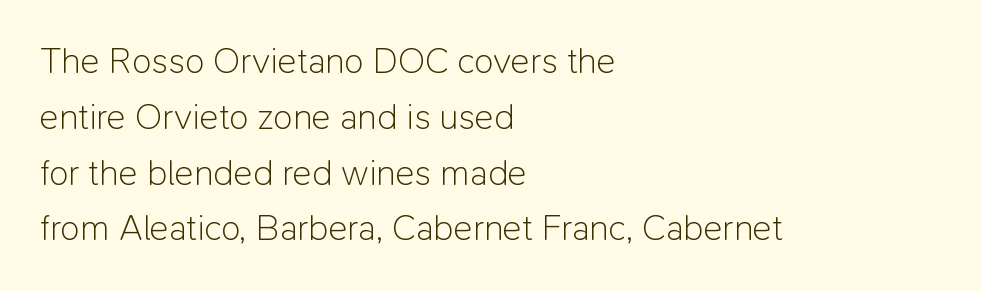
This sample has the flowing, uneven cadence of proportional lettering. In terms of letterspacing, this is plain default setting. A normal amount of white space separates one row of letters from the next. The glyphs in this specimen are sans serif. Type without underlining.
